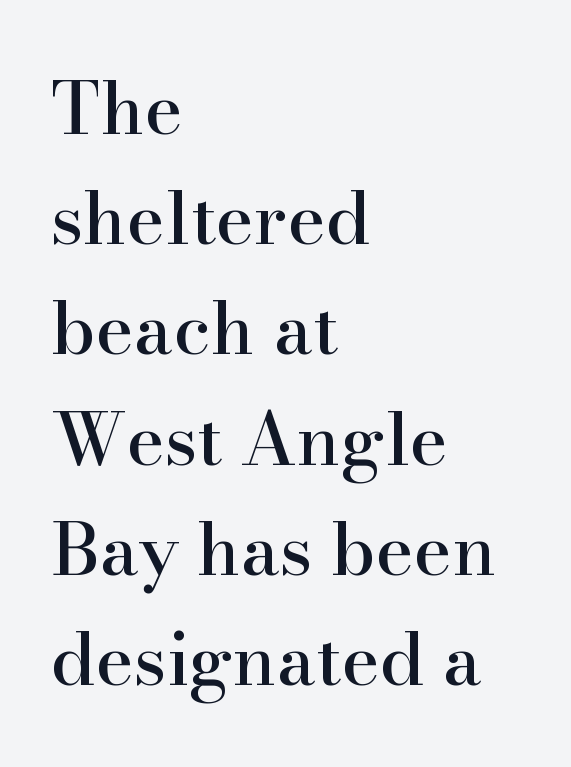
The image shows 73 px serif type, upright; set left-aligned, normal line spacing (1.51x), normal letter spacing, not underlined; high stroke contrast and a small x-height.
